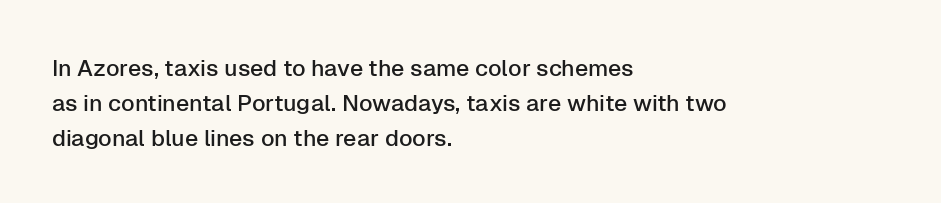
The designer left line spacing at the default. The face used here is rendered with its standard letterfit. The letters stand upright; this is a roman face. The rag falls on the right side of this text block. The words here are not underlined.
